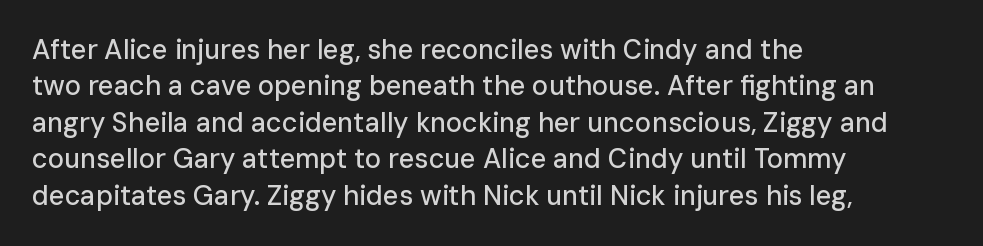
{"italic": "no", "underline": "no", "align": "left", "line_spacing": "normal", "line_spacing_ratio": 1.35, "letter_spacing": "normal", "letter_spacing_em": 0.0, "glyph_px": 27}
